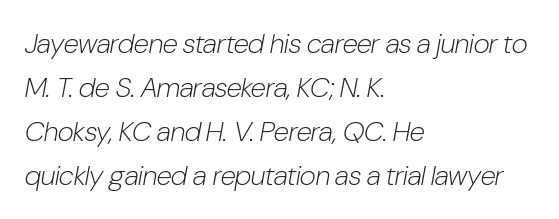
{"italic": "yes", "lean": "right", "slant_degrees": 10, "bold": "no", "weight": "light", "width": "condensed", "stroke_contrast": "low", "x_height": "medium", "monospaced": "no", "underline": "no", "align": "left", "line_spacing": "normal", "line_spacing_ratio": 1.57, "letter_spacing": "normal", "letter_spacing_em": 0.0, "glyph_px": 28}
